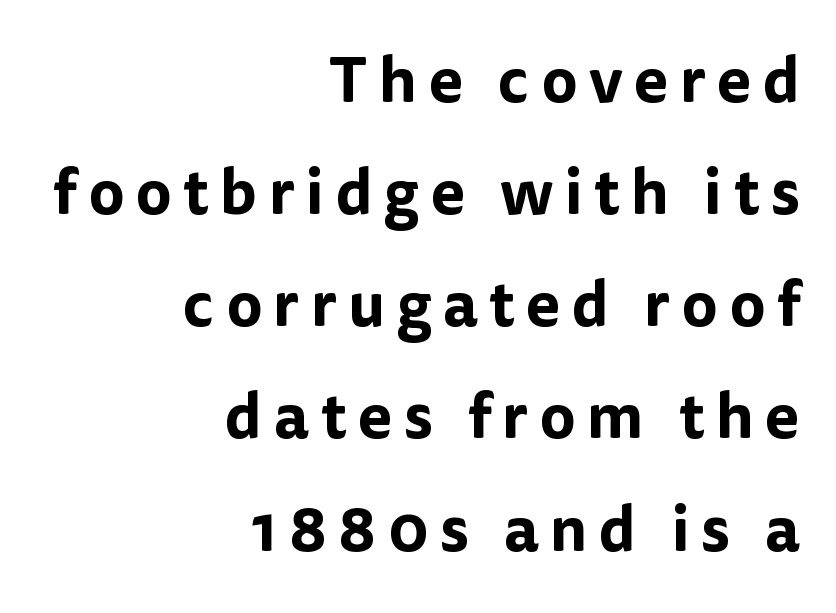
The image shows 63 px sans-serif type, upright; set right-aligned, line spacing 1.78x, not underlined; low stroke contrast and a medium x-height.
